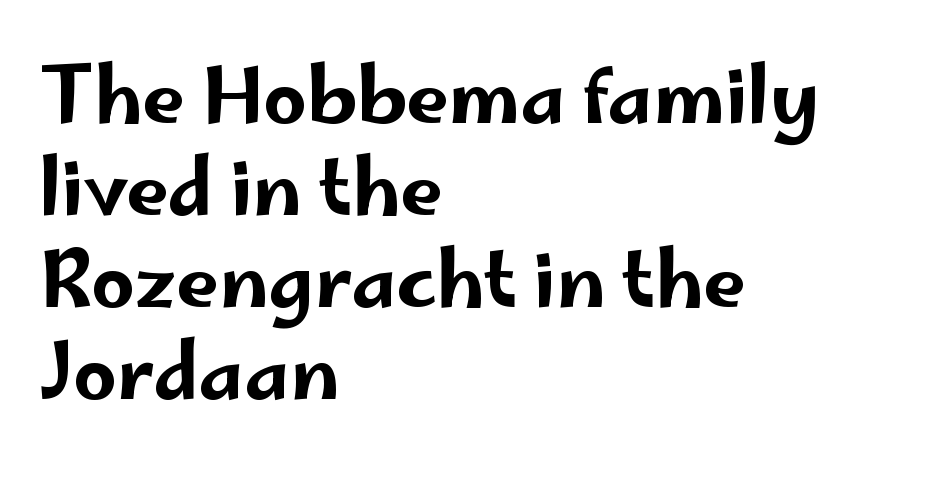
Q: Is the text italic (slanted)? A: No, it is upright.
Q: Is the typeface a serif or a sans-serif typeface? A: Sans-serif.
Q: Is the text underlined? A: No.
Q: How is the paragraph aligned? A: Left-aligned.
Q: Is the spacing between letters normal or unusually wide? A: Normal.
Q: Width (condensed, normal, or wide)? A: Wide.
Q: Stroke contrast? A: Low.
Q: x-height? A: Small.
Q: Monospaced? A: No.
